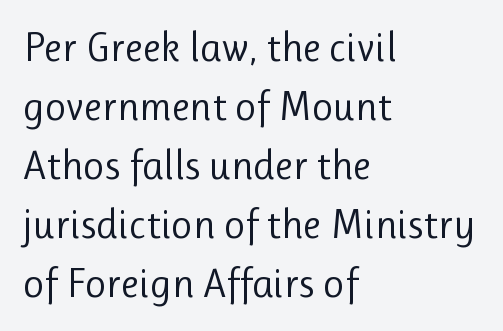
Nothing sits at the stroke ends, so this counts as sans-serif. Letters have the restrained weight of plain body copy at most. Short and long lines alike share a common starting point at left. Style check: upright. This sample keeps an unexceptional amount of space between lines.
